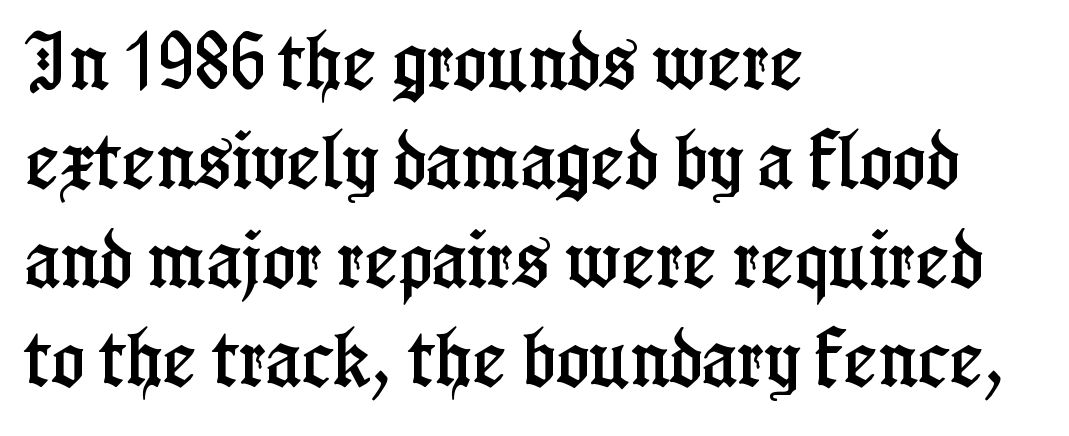
{"serif": "yes", "italic": "no", "width": "condensed", "stroke_contrast": "low", "x_height": "medium", "monospaced": "no", "underline": "no", "align": "left", "line_spacing": "normal", "line_spacing_ratio": 1.57, "letter_spacing": "normal", "letter_spacing_em": 0.0, "glyph_px": 63}
